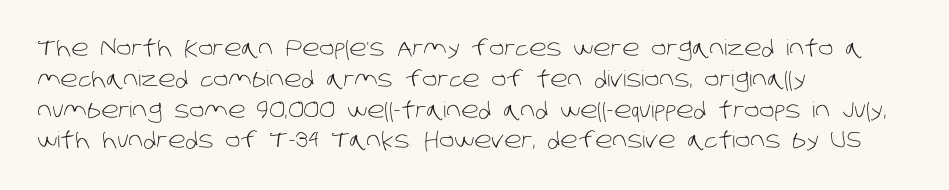
Glance below the letters and you will spot only blank space. Vertical spacing — default. Spacing between characters is what you'd get straight out of the box. Does the copy run flush right? No — it runs flush left. The typeface has the unassuming heft of standard copy or less.
